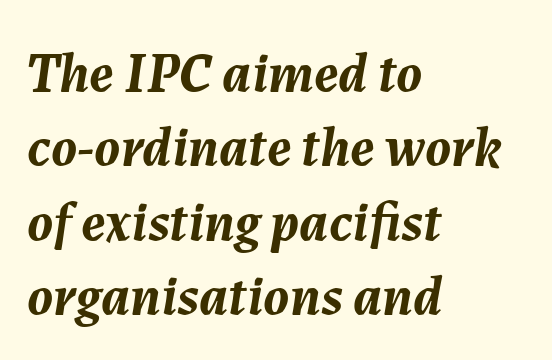
{"italic": "yes", "lean": "right", "slant_degrees": 7, "bold": "yes", "weight": "semibold", "width": "normal", "stroke_contrast": "medium", "x_height": "medium", "monospaced": "no", "underline": "no", "align": "left", "line_spacing": "normal", "line_spacing_ratio": 1.33, "letter_spacing": "normal", "letter_spacing_em": 0.0, "glyph_px": 56}
